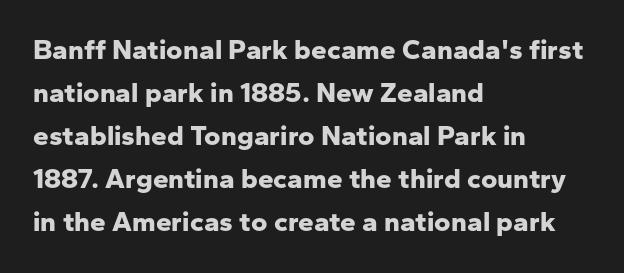
{"serif": "no", "italic": "no", "bold": "yes", "weight": "bold", "width": "normal", "stroke_contrast": "low", "x_height": "medium", "monospaced": "no", "underline": "no", "align": "left", "line_spacing": "normal", "line_spacing_ratio": 1.54, "letter_spacing": "normal", "letter_spacing_em": 0.0, "glyph_px": 28}
